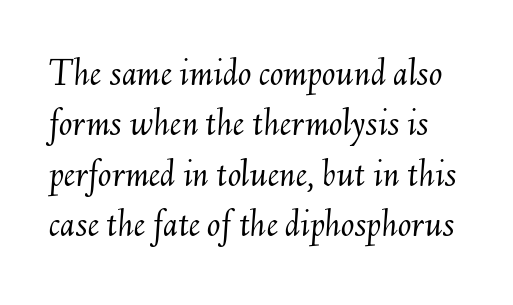
The image shows 40 px light type, italic (leaning right); set normal line spacing (1.26x), normal letter spacing, not underlined; medium stroke contrast and a small x-height.
